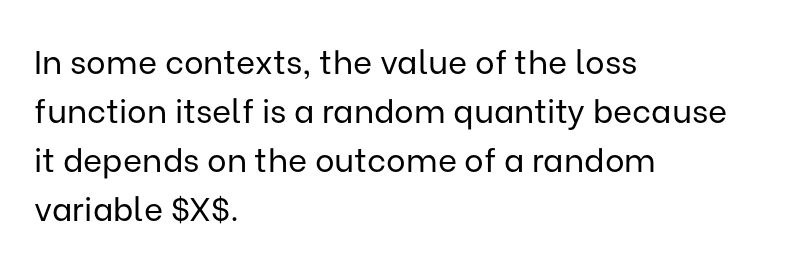
Q: Is the text bold? A: No.
Q: Is the text italic (slanted)? A: No, it is upright.
Q: Is the typeface a serif or a sans-serif typeface? A: Sans-serif.
Q: Is the text underlined? A: No.
Q: How is the paragraph aligned? A: Left-aligned.
Q: Is the spacing between letters normal or unusually wide? A: Normal.
Q: Is the spacing between lines tight, normal or loose? A: Normal.
Q: Width (condensed, normal, or wide)? A: Normal.
Q: Stroke contrast? A: Low.
Q: x-height? A: Medium.
Q: Monospaced? A: No.
